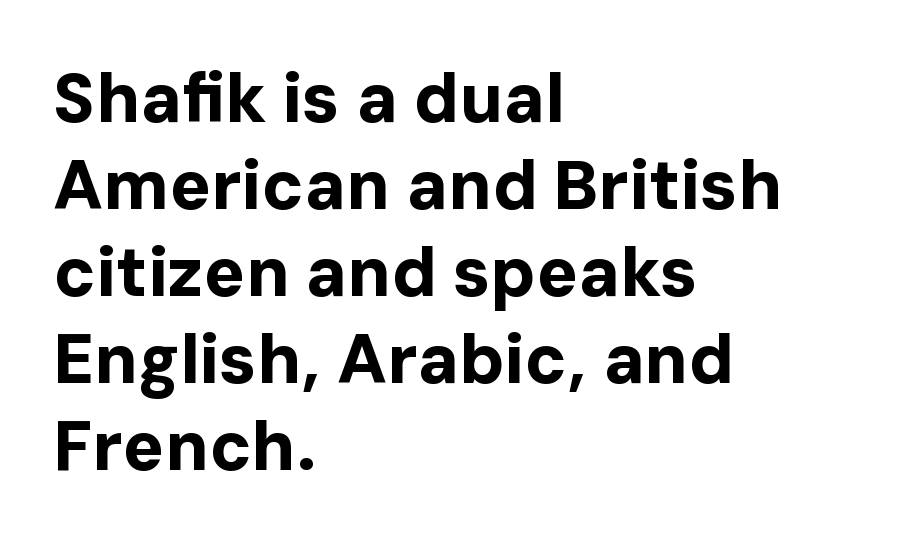
Think of a printed novel: that variable character pitch is what you see here. What kind of face is this? One without serifs — a sans. The gaps between neighbouring characters are ordinary and unremarkable. A clean baseline with only descenders dipping below it. What weight is shown? A full bold with thick strokes.
